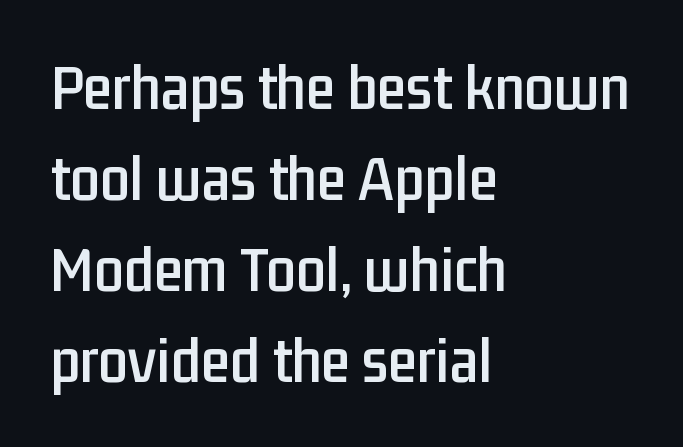
Q: Is the text italic (slanted)? A: No, it is upright.
Q: Is the typeface a serif or a sans-serif typeface? A: Sans-serif.
Q: Is the text underlined? A: No.
Q: How is the paragraph aligned? A: Left-aligned.
Q: Is the spacing between letters normal or unusually wide? A: Normal.
Q: Is the spacing between lines tight, normal or loose? A: Normal.
Q: Width (condensed, normal, or wide)? A: Condensed.
Q: Stroke contrast? A: Low.
Q: x-height? A: Medium.
Q: Monospaced? A: No.
